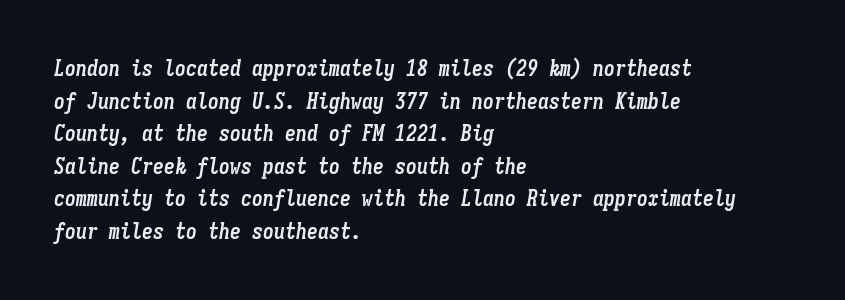
Anything drawn beneath the words? Only blank space. You could call the tracking neutral — neither tight nor loose. Whoever set this chose a conventional vertical rhythm. Designer's note — italics engaged.
